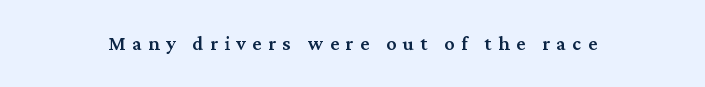
Q: Is the text bold? A: Semi-bold.
Q: Is the text italic (slanted)? A: No, it is upright.
Q: Is the text underlined? A: No.
Q: Is the spacing between letters normal or unusually wide? A: Unusually wide.
